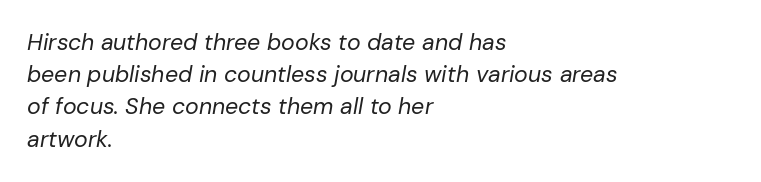
Q: Is the text bold? A: No.
Q: Is the text italic (slanted)? A: Yes, it leans right by about 10 degrees.
Q: Is the text underlined? A: No.
Q: How is the paragraph aligned? A: Left-aligned.
Q: Is the spacing between letters normal or unusually wide? A: Normal.
Q: Is the spacing between lines tight, normal or loose? A: Normal.
